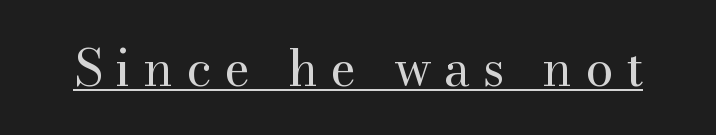
{"serif": "yes", "italic": "no", "bold": "no", "weight": "regular", "width": "normal", "stroke_contrast": "medium", "x_height": "small", "monospaced": "no", "underline": "yes", "letter_spacing": "wide", "letter_spacing_em": 0.25, "glyph_px": 50}
